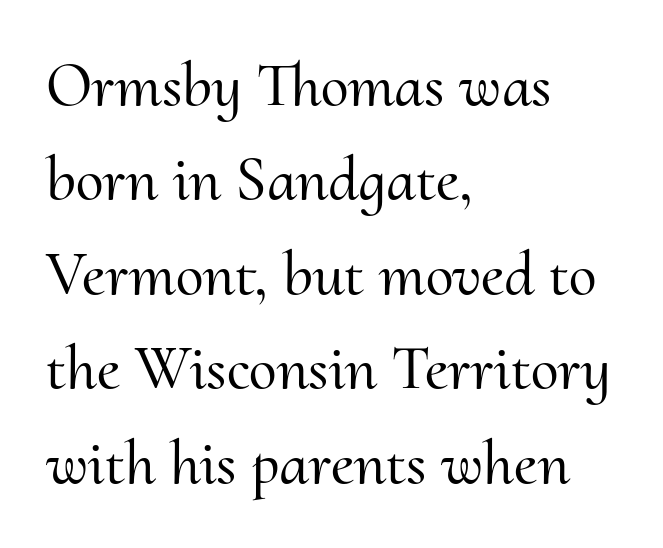
{"serif": "yes", "italic": "no", "width": "normal", "stroke_contrast": "medium", "x_height": "small", "monospaced": "no", "underline": "no", "align": "left", "line_spacing": "normal", "line_spacing_ratio": 1.5, "letter_spacing": "normal", "letter_spacing_em": 0.0, "glyph_px": 63}
